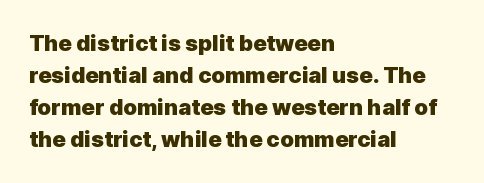
Q: Is the text bold? A: Yes.
Q: Is the text italic (slanted)? A: No, it is upright.
Q: Is the text underlined? A: No.
Q: How is the paragraph aligned? A: Left-aligned.
Q: Is the spacing between letters normal or unusually wide? A: Normal.
Q: Is the spacing between lines tight, normal or loose? A: Normal.
